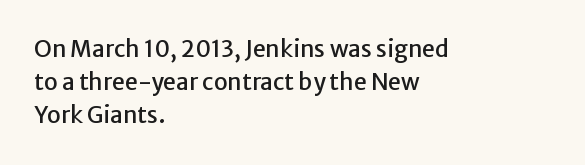
The image shows 23 px text type, upright; set left-aligned, normal line spacing (1.44x), normal letter spacing, not underlined.
